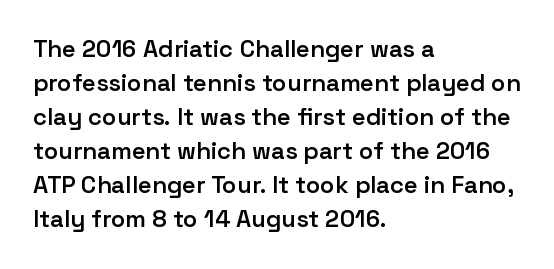
The image shows 24 px text type, upright; set left-aligned, normal line spacing (1.42x), normal letter spacing, not underlined.
